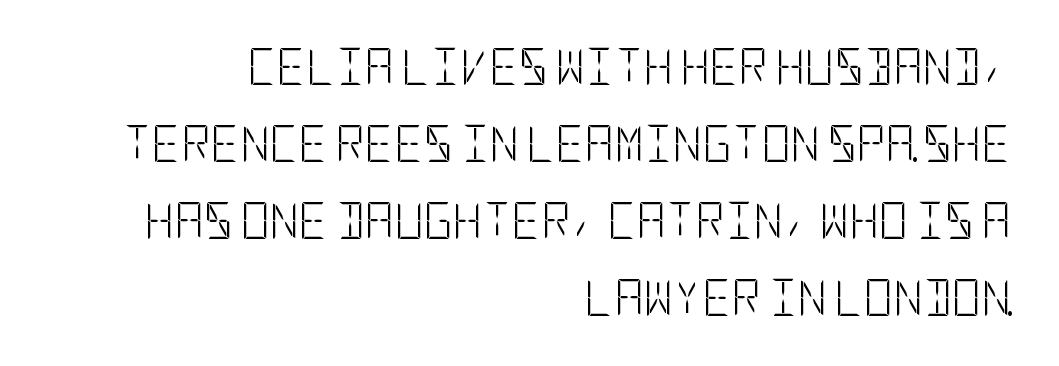
{"serif": "no", "italic": "no", "bold": "no", "weight": "light", "width": "condensed", "stroke_contrast": "low", "x_height": "large", "underline": "no", "align": "right", "line_spacing": "loose", "line_spacing_ratio": 2.14, "letter_spacing": "normal", "letter_spacing_em": 0.0, "glyph_px": 36}
